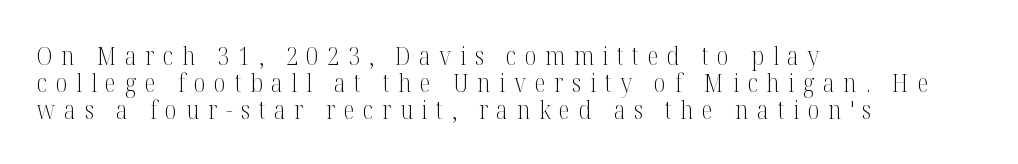
{"italic": "no", "bold": "no", "underline": "no", "align": "left", "line_spacing": "tight", "line_spacing_ratio": 1.03, "letter_spacing": "wide", "letter_spacing_em": 0.33, "glyph_px": 26}
